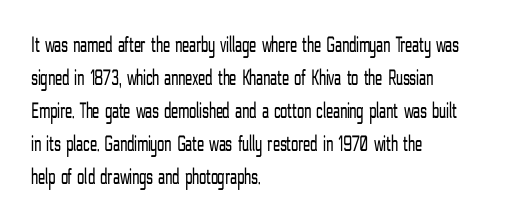
Q: Is the text bold? A: No.
Q: Is the text italic (slanted)? A: No, it is upright.
Q: Is the text underlined? A: No.
Q: How is the paragraph aligned? A: Left-aligned.
Q: Is the spacing between letters normal or unusually wide? A: Normal.
Q: Is the spacing between lines tight, normal or loose? A: Normal.
